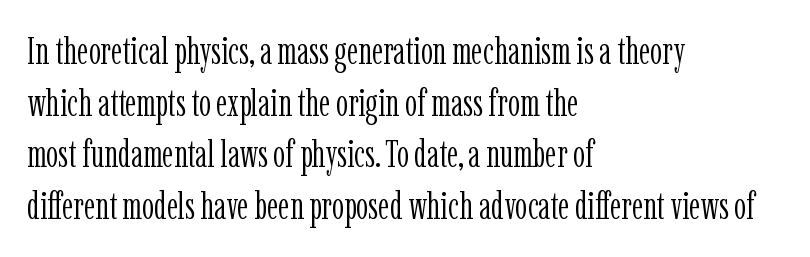
{"serif": "yes", "italic": "no", "bold": "no", "weight": "light", "width": "condensed", "stroke_contrast": "low", "x_height": "medium", "monospaced": "no", "underline": "no", "align": "left", "line_spacing": "normal", "line_spacing_ratio": 1.36, "letter_spacing": "normal", "letter_spacing_em": 0.0, "glyph_px": 38}
